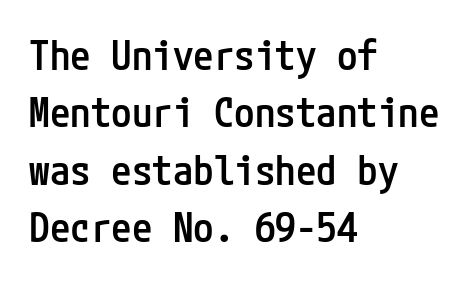
{"serif": "no", "italic": "no", "bold": "semi", "weight": "semibold", "width": "condensed", "stroke_contrast": "low", "x_height": "medium", "underline": "no", "align": "left", "line_spacing": "normal", "line_spacing_ratio": 1.4, "letter_spacing": "normal", "letter_spacing_em": 0.0, "glyph_px": 41}
